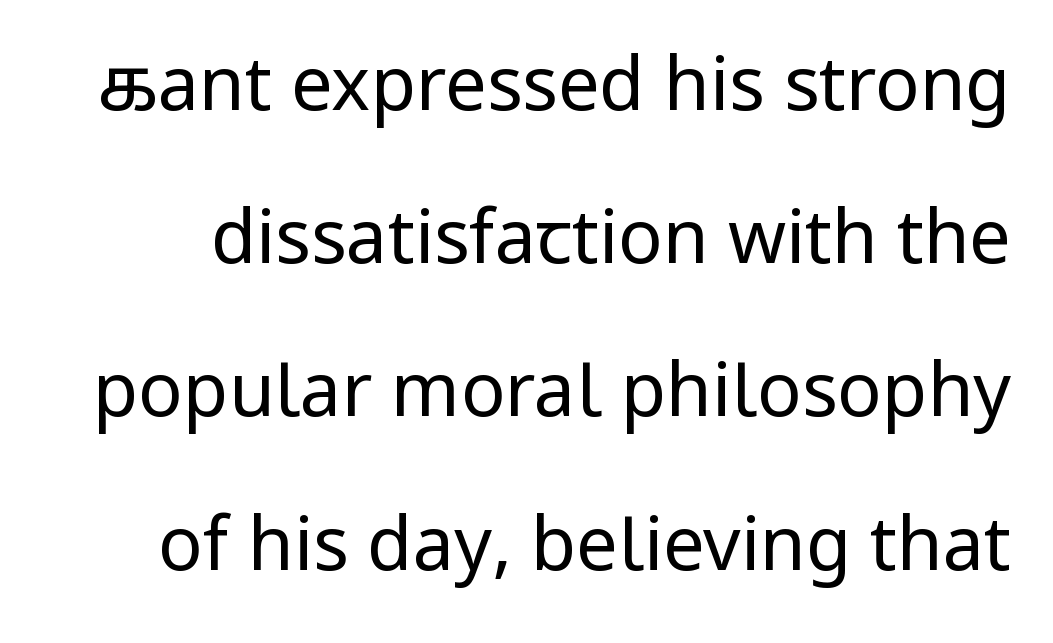
Italic? Not at all — the glyphs are vertical. These lines are composed in type without serifs. Do the characters align in a grid? No, the font is proportional. Each stroke keeps to a modest, everyday thickness or less.
